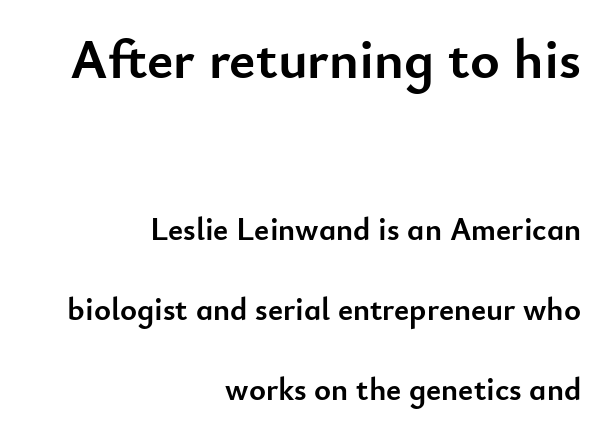
The image shows 56 px semibold sans-serif type, upright; set right-aligned, loose line spacing (2.49x), normal letter spacing, not underlined; the first (top) block is 1.75x larger; low stroke contrast and a small x-height.
